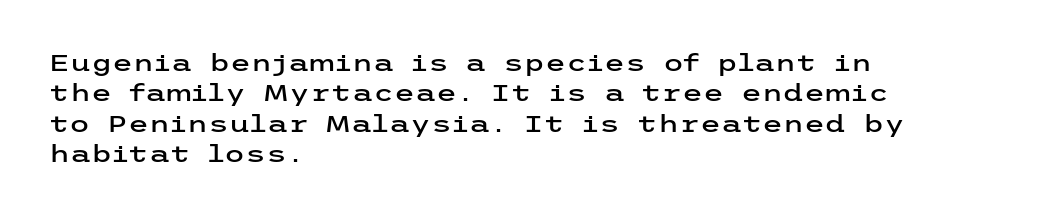
Unmarked baselines from the first word to the last. Short and long lines alike share a common starting point at left. The horizontal fit of the characters is conventional and even. Leading matches the norm, producing a regular column. In terms of posture, this sample is upright.
